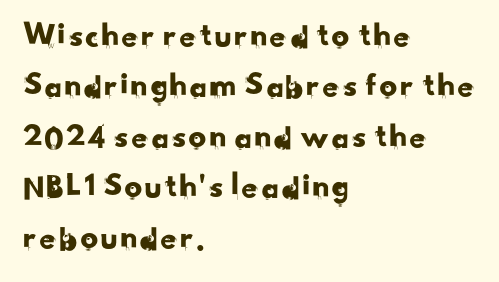
The paragraph shown leans on its left margin. Note the varied advance widths — an 'i' is clearly narrower than an 'm'. One glance says typical: line gaps are just what's usual. The strip under each line holds only bare page.
